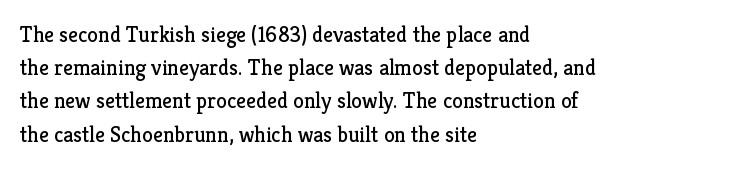
Q: Is the text bold? A: No.
Q: Is the text italic (slanted)? A: No, it is upright.
Q: Is the text underlined? A: No.
Q: How is the paragraph aligned? A: Left-aligned.
Q: Is the spacing between letters normal or unusually wide? A: Normal.
Q: Is the spacing between lines tight, normal or loose? A: Normal.
